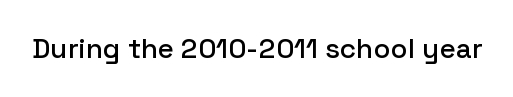
Q: Is the text italic (slanted)? A: No, it is upright.
Q: Is the typeface a serif or a sans-serif typeface? A: Sans-serif.
Q: Is the text underlined? A: No.
Q: Is the spacing between letters normal or unusually wide? A: Normal.
Q: Width (condensed, normal, or wide)? A: Normal.
Q: Stroke contrast? A: Low.
Q: x-height? A: Medium.
Q: Monospaced? A: No.
